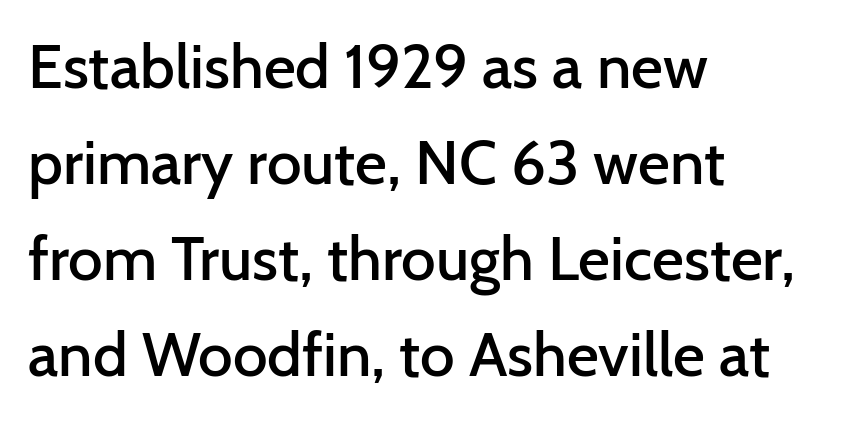
Q: Is the text bold? A: Semi-bold.
Q: Is the text italic (slanted)? A: No, it is upright.
Q: Is the typeface a serif or a sans-serif typeface? A: Sans-serif.
Q: Is the text underlined? A: No.
Q: How is the paragraph aligned? A: Left-aligned.
Q: Is the spacing between letters normal or unusually wide? A: Normal.
Q: Is the spacing between lines tight, normal or loose? A: Normal.
Q: Width (condensed, normal, or wide)? A: Normal.
Q: Stroke contrast? A: Low.
Q: x-height? A: Medium.
Q: Monospaced? A: No.
